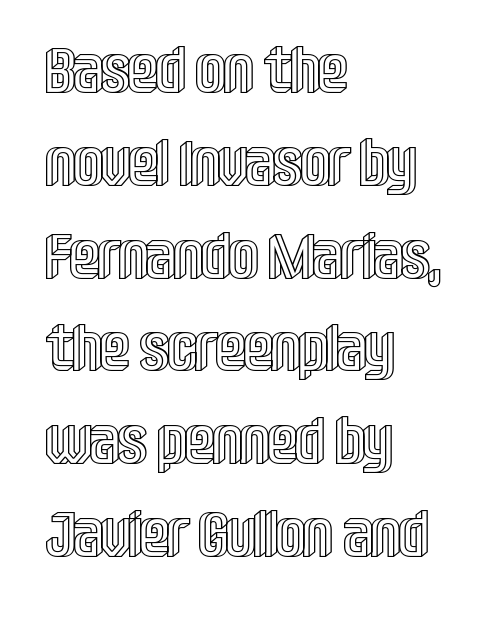
The letters advance in unequal steps, a hallmark of proportional type. The rag falls on the right side of this text block. Horizontal bands of white between lines are of average thickness. In terms of letterspacing, this is plain default setting. Descenders are the only things crossing below the line. Ascenders rise straight up at ninety degrees.
